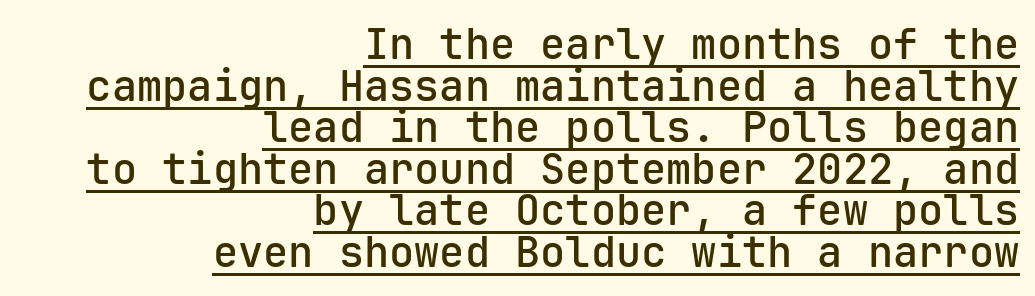
Q: Is the text bold? A: Semi-bold.
Q: Is the text italic (slanted)? A: No, it is upright.
Q: Is the typeface a serif or a sans-serif typeface? A: Sans-serif.
Q: Is the text underlined? A: Yes.
Q: How is the paragraph aligned? A: Right-aligned.
Q: Is the spacing between letters normal or unusually wide? A: Normal.
Q: Is the spacing between lines tight, normal or loose? A: Tight.
Q: Width (condensed, normal, or wide)? A: Normal.
Q: Stroke contrast? A: Low.
Q: x-height? A: Medium.
Q: Monospaced? A: Yes.
